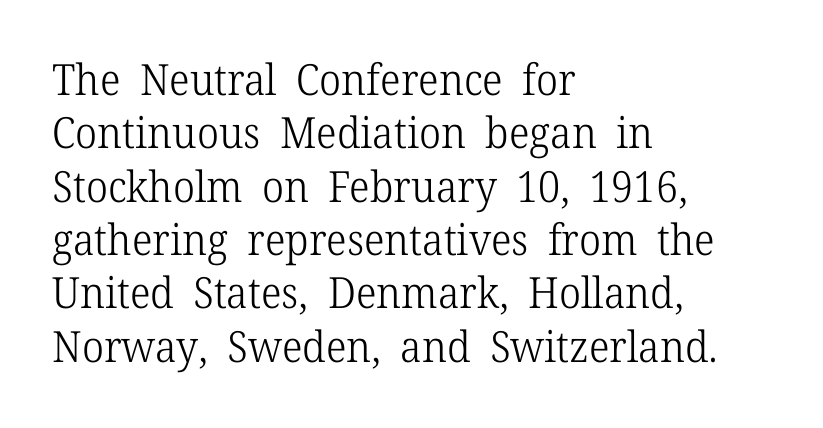
The image shows 43 px light serif type, upright; set left-aligned, line spacing 1.24x, normal letter spacing, not underlined; low stroke contrast and a medium x-height.
